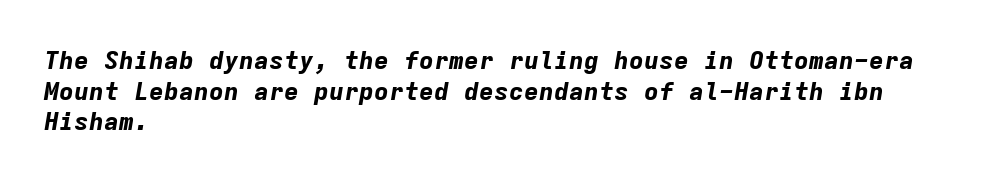
Q: Is the text bold? A: Yes.
Q: Is the text italic (slanted)? A: Yes, it leans right by about 9 degrees.
Q: Is the text underlined? A: No.
Q: How is the paragraph aligned? A: Left-aligned.
Q: Is the spacing between letters normal or unusually wide? A: Normal.
